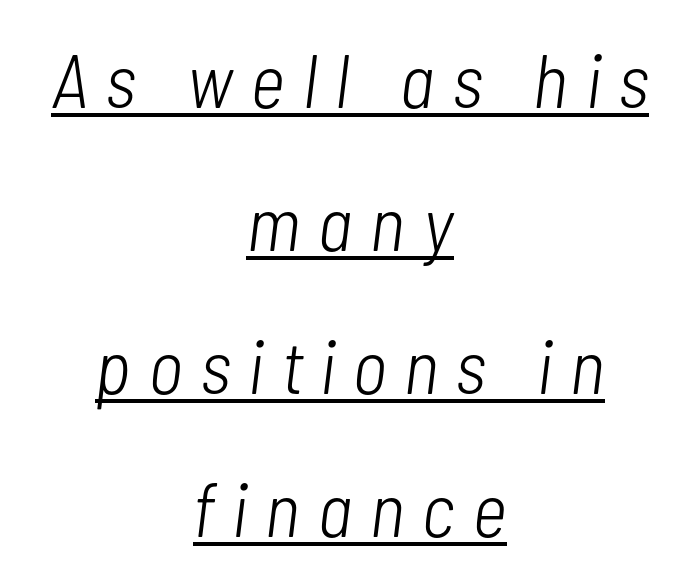
Q: Is the text bold? A: No.
Q: Is the text italic (slanted)? A: Yes, it leans right by about 7 degrees.
Q: Is the text underlined? A: Yes.
Q: How is the paragraph aligned? A: Centered.
Q: Is the spacing between letters normal or unusually wide? A: Unusually wide.
Q: Width (condensed, normal, or wide)? A: Condensed.
Q: Stroke contrast? A: Low.
Q: x-height? A: Medium.
Q: Monospaced? A: No.
